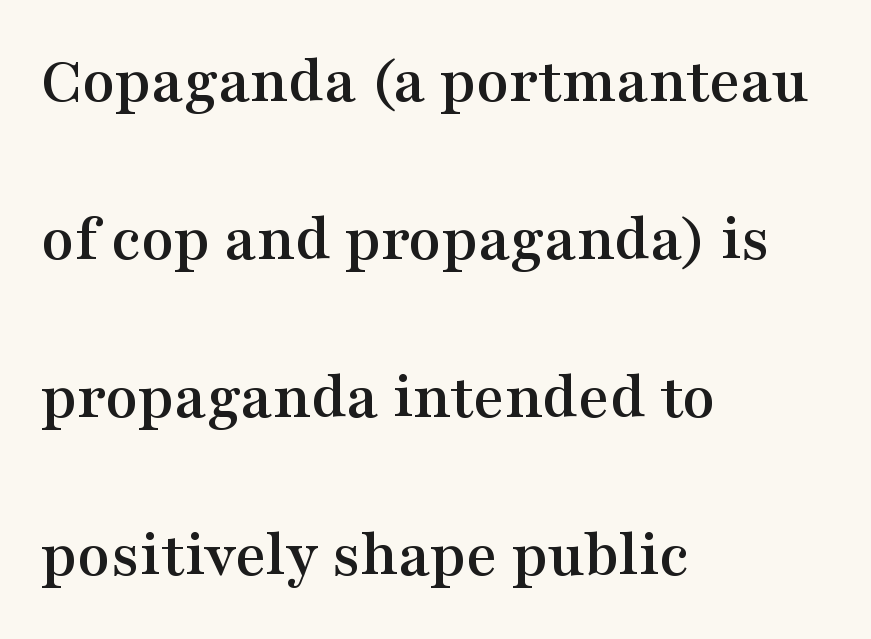
{"serif": "yes", "italic": "no", "width": "wide", "stroke_contrast": "medium", "x_height": "medium", "monospaced": "no", "underline": "no", "align": "left", "line_spacing": "loose", "line_spacing_ratio": 2.36, "letter_spacing": "normal", "letter_spacing_em": 0.0, "glyph_px": 67}
